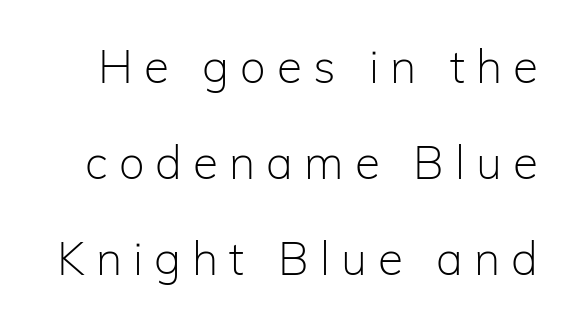
{"serif": "no", "italic": "no", "bold": "no", "weight": "light", "width": "normal", "stroke_contrast": "low", "x_height": "medium", "monospaced": "no", "underline": "no", "line_spacing": "loose", "line_spacing_ratio": 2.09, "letter_spacing": "wide", "letter_spacing_em": 0.24, "glyph_px": 46}
